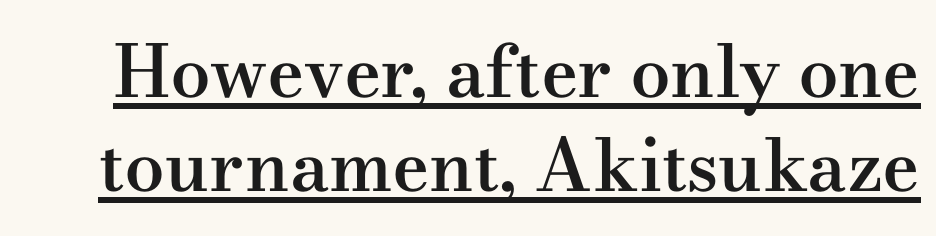
Q: Is the text bold? A: Semi-bold.
Q: Is the text italic (slanted)? A: No, it is upright.
Q: Is the typeface a serif or a sans-serif typeface? A: Serif.
Q: Is the text underlined? A: Yes.
Q: Is the spacing between letters normal or unusually wide? A: Normal.
Q: Is the spacing between lines tight, normal or loose? A: Normal.
Q: Width (condensed, normal, or wide)? A: Wide.
Q: Stroke contrast? A: Medium.
Q: x-height? A: Small.
Q: Monospaced? A: No.
